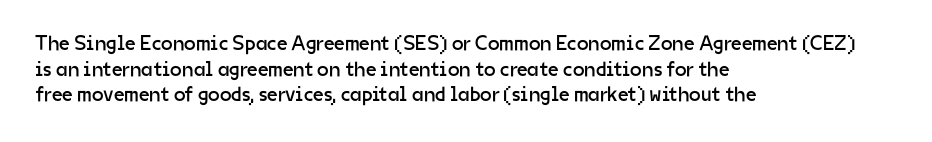
{"italic": "no", "bold": "no", "underline": "no", "align": "left", "line_spacing_ratio": 1.22, "letter_spacing": "normal", "letter_spacing_em": 0.0, "glyph_px": 21}
